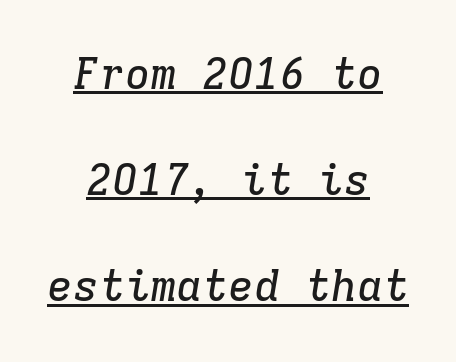
Airy leading. Teacher's note: observe the equal gaps on both sides — that is centered alignment. These lines are composed in type with serifs. If you drew a line through each stem, it would be angled. The words here are underlined.
